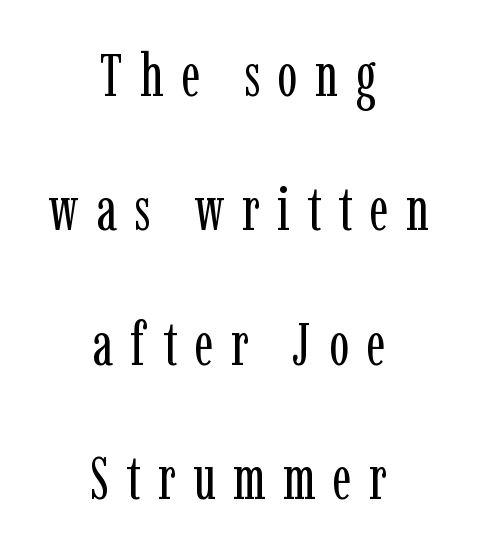
{"serif": "yes", "italic": "no", "bold": "no", "weight": "regular", "width": "condensed", "stroke_contrast": "low", "x_height": "medium", "monospaced": "no", "underline": "no", "align": "center", "line_spacing": "loose", "line_spacing_ratio": 2.24, "letter_spacing": "wide", "letter_spacing_em": 0.29, "glyph_px": 60}
